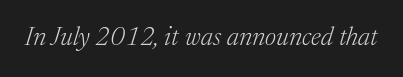
{"italic": "yes", "lean": "right", "slant_degrees": 17, "bold": "no", "underline": "no", "letter_spacing": "normal", "letter_spacing_em": 0.0, "glyph_px": 26}
